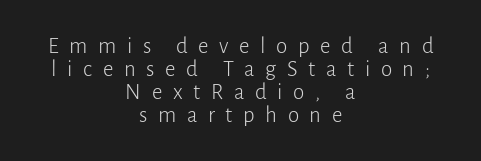
The image shows 23 px text type, upright; set centered, tight line spacing (1.0x), unusually wide letter spacing (+0.46 em), not underlined.
